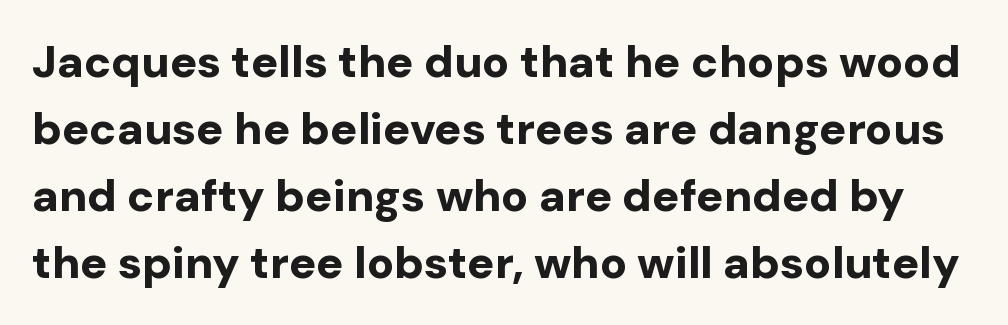
The strip under each line holds only bare page. Caption: standard tracking, unaltered. Think of a printed novel: that variable character pitch is what you see here. Each letter's strokes conclude bluntly, with no projecting serifs. Does the lettering tilt? It doesn't — this is upright.
